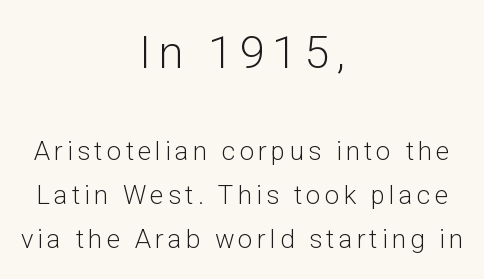
Q: Is the text bold? A: No.
Q: Is the text italic (slanted)? A: No, it is upright.
Q: Is the typeface a serif or a sans-serif typeface? A: Sans-serif.
Q: Is the text underlined? A: No.
Q: How is the paragraph aligned? A: Centered.
Q: Is the spacing between lines tight, normal or loose? A: Normal.
Q: Which block of text is set in a larger size, the first (top) or the second (bottom)? A: The first (top) one.
Q: Width (condensed, normal, or wide)? A: Normal.
Q: Stroke contrast? A: Low.
Q: x-height? A: Medium.
Q: Monospaced? A: No.
